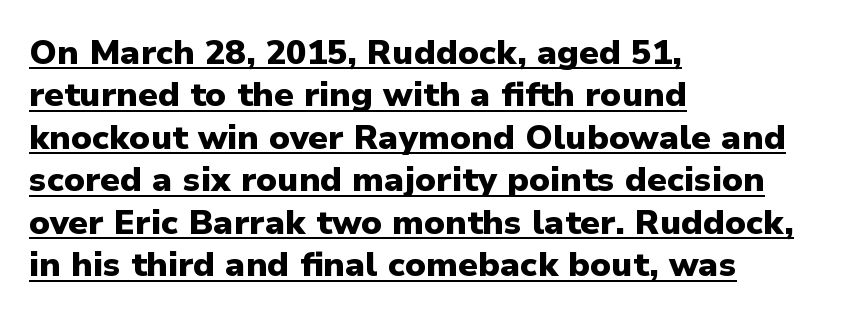
Students, observe the line beneath the letters — that is underlining. Notice how thick the strokes are: this is what a full bold looks like. A normal amount of white space separates one row of letters from the next. The font's upright variant was chosen for this text. Spacing verdict: proportional, widths tailored to each character.
